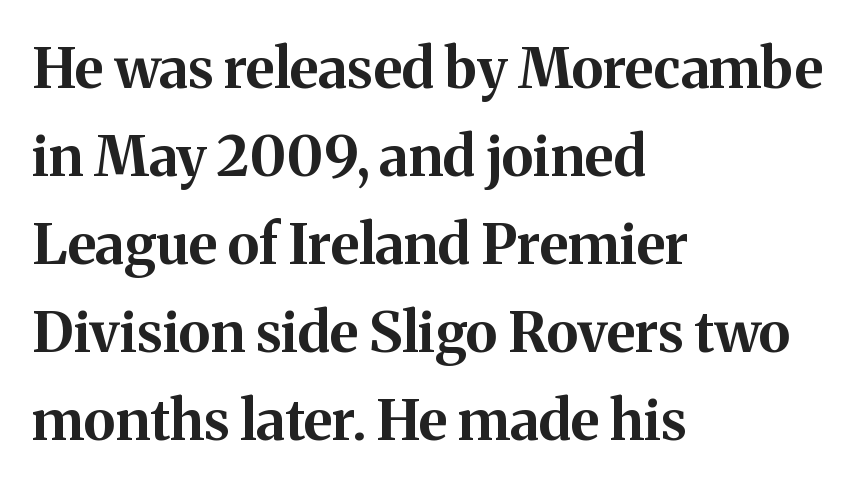
The image shows 56 px bold serif type, upright; set left-aligned, normal line spacing (1.57x), normal letter spacing, not underlined; medium stroke contrast and a medium x-height.
